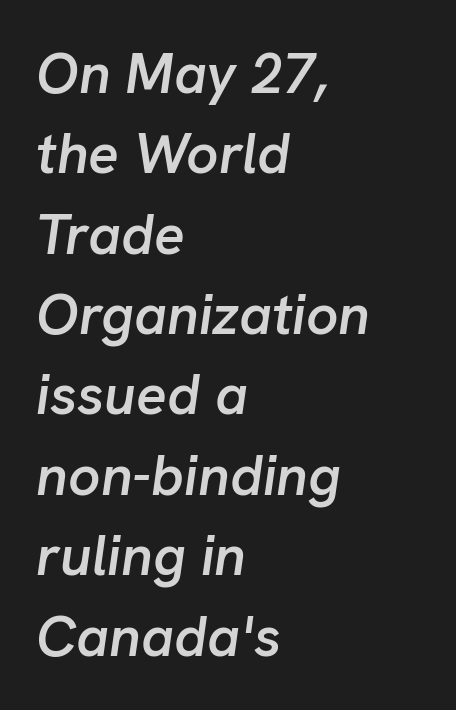
A semibold gives these letters moderate extra thickness, short of bold. The font's italic variant was chosen for this text. Do the characters align in a grid? No, the font is proportional. Beneath every word, the page is bare.
